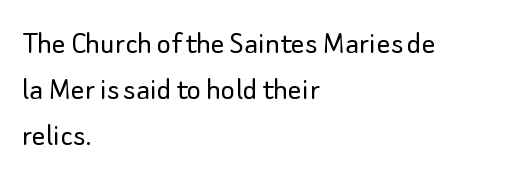
The image shows 34 px light sans-serif type, upright; set left-aligned, normal line spacing (1.35x), normal letter spacing, not underlined; low stroke contrast and a small x-height.
